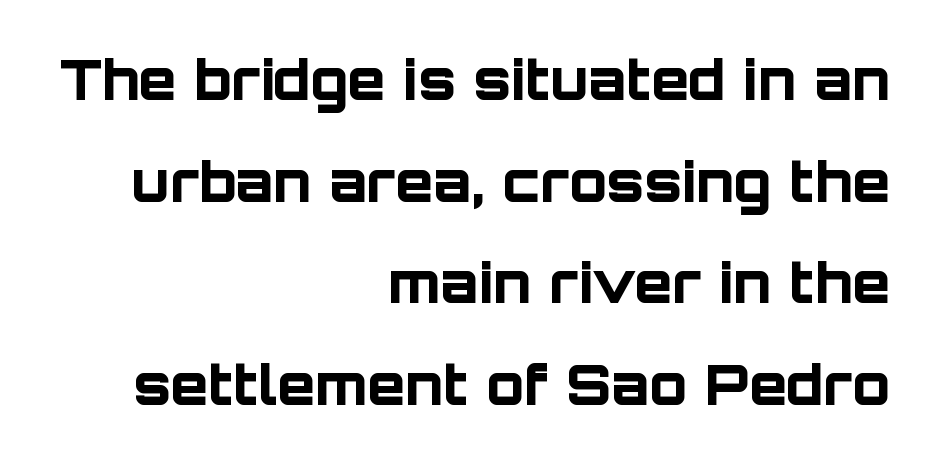
The image shows 55 px bold sans-serif type, upright; set right-aligned, line spacing 1.85x, normal letter spacing, not underlined; low stroke contrast and a large x-height.
